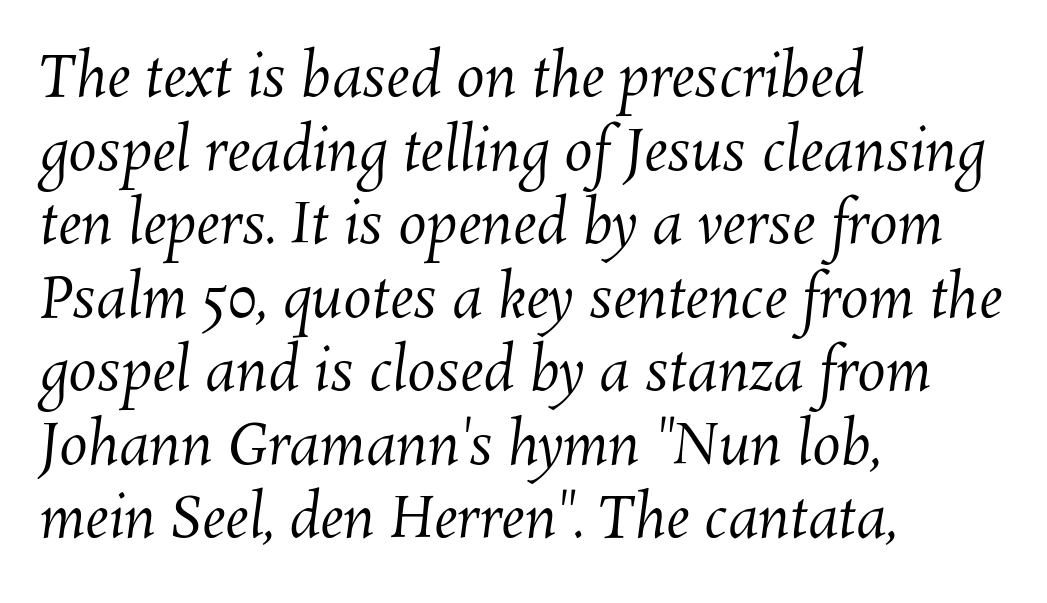
Q: Is the text bold? A: No.
Q: Is the text underlined? A: No.
Q: How is the paragraph aligned? A: Left-aligned.
Q: Is the spacing between letters normal or unusually wide? A: Normal.
Q: Is the spacing between lines tight, normal or loose? A: Normal.
Q: Width (condensed, normal, or wide)? A: Normal.
Q: Stroke contrast? A: Medium.
Q: x-height? A: Medium.
Q: Monospaced? A: No.
